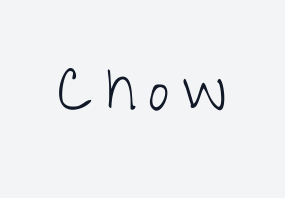
Q: Is the text bold? A: No.
Q: Is the text italic (slanted)? A: No, it is upright.
Q: Is the typeface a serif or a sans-serif typeface? A: Sans-serif.
Q: Is the text underlined? A: No.
Q: Is the spacing between letters normal or unusually wide? A: Unusually wide.
Q: Width (condensed, normal, or wide)? A: Condensed.
Q: Stroke contrast? A: Low.
Q: x-height? A: Medium.
Q: Monospaced? A: No.
